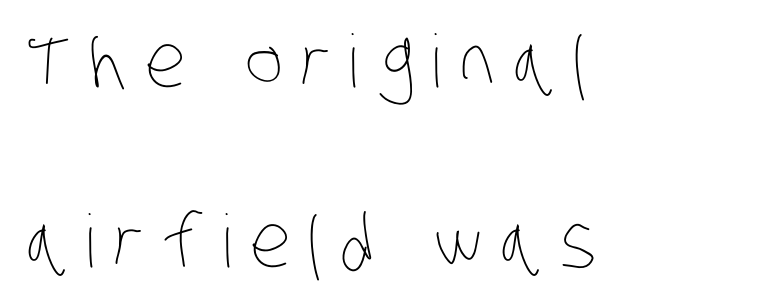
The image shows 73 px thin, condensed type; set left-aligned, loose line spacing (2.46x), unusually wide letter spacing (+0.25 em), not underlined; low stroke contrast and a large x-height.
